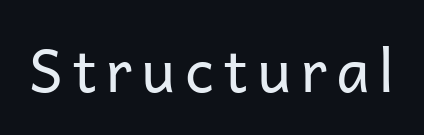
Q: Is the text bold? A: No.
Q: Is the text italic (slanted)? A: No, it is upright.
Q: Is the typeface a serif or a sans-serif typeface? A: Sans-serif.
Q: Is the text underlined? A: No.
Q: Width (condensed, normal, or wide)? A: Normal.
Q: Stroke contrast? A: Low.
Q: x-height? A: Medium.
Q: Monospaced? A: No.
